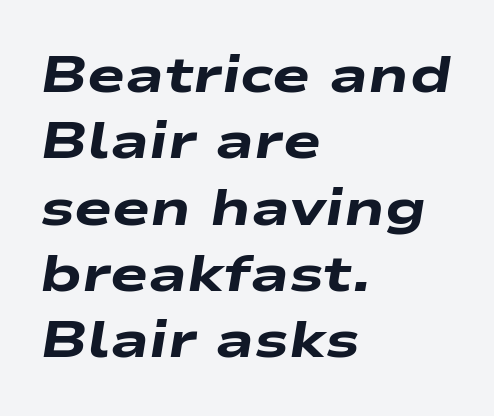
Italic? Definitely — the glyphs are oblique. The passage shown is typed in a proportional face where columns would drift. The space beneath each line is pristine and unruled. You could call the tracking neutral — neither tight nor loose. Its strokes are broad and dark, the hallmark of bold type.
